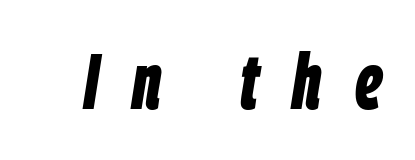
The string is rendered with underlining switched off. Would a proofreader flag this as italicized? Yes. You could only call the tracking loose — the letters float apart. Its strokes are broad and dark, the hallmark of bold type.
